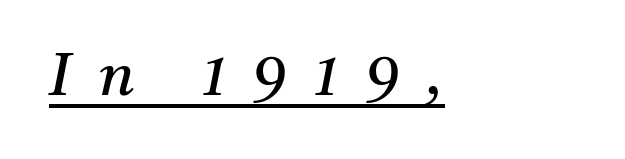
The image shows 60 px regular-weight serif type, italic (leaning right); set unusually wide letter spacing (+0.47 em), underlined; medium stroke contrast and a medium x-height.
